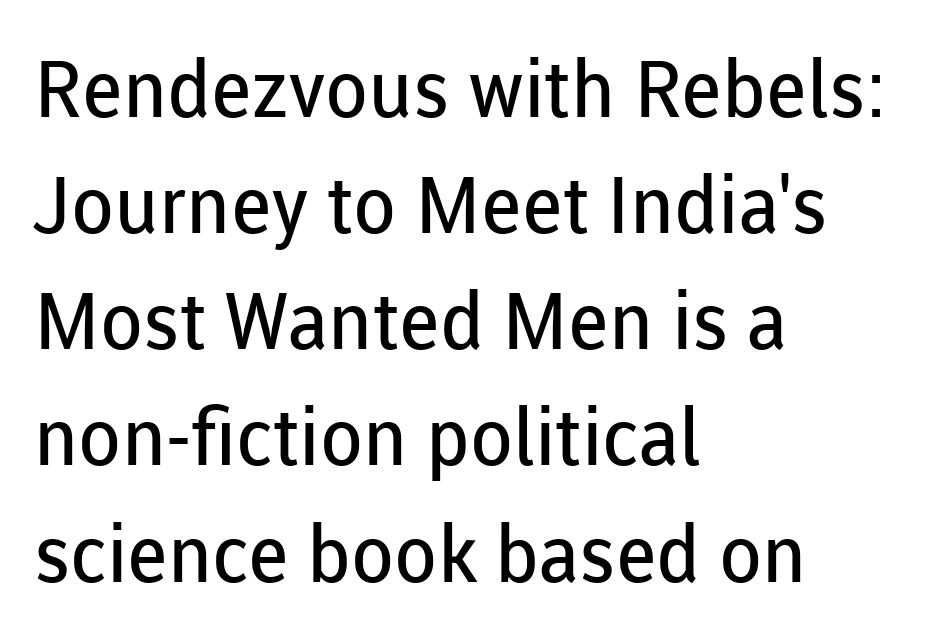
{"serif": "no", "italic": "no", "bold": "no", "weight": "regular", "width": "normal", "stroke_contrast": "low", "x_height": "medium", "monospaced": "no", "underline": "no", "align": "left", "line_spacing": "normal", "line_spacing_ratio": 1.47, "letter_spacing": "normal", "letter_spacing_em": 0.0, "glyph_px": 79}
